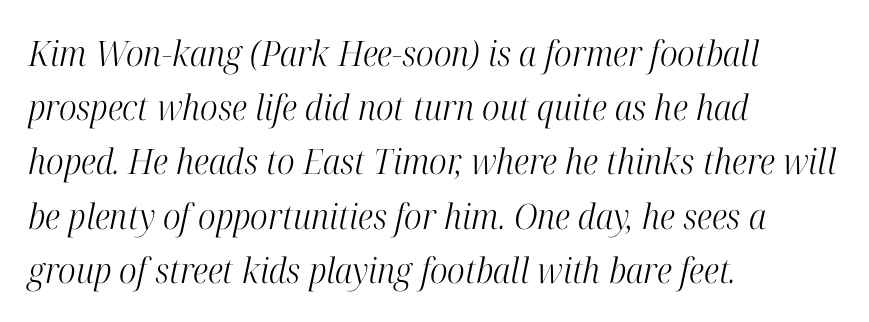
{"serif": "yes", "italic": "yes", "lean": "right", "slant_degrees": 12, "bold": "no", "weight": "light", "width": "condensed", "stroke_contrast": "high", "x_height": "medium", "monospaced": "no", "underline": "no", "align": "left", "line_spacing": "normal", "line_spacing_ratio": 1.55, "letter_spacing": "normal", "letter_spacing_em": 0.0, "glyph_px": 35}
